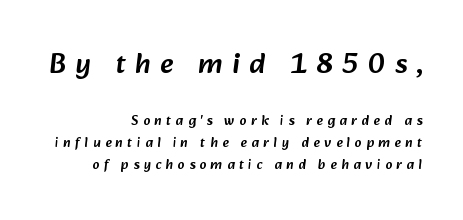
The gap between lines stays unmarked. If you drew a ruler down the right edge, every line would touch it. Leading: standard. No feet cap the strokes, marking this as sans-serif type.
